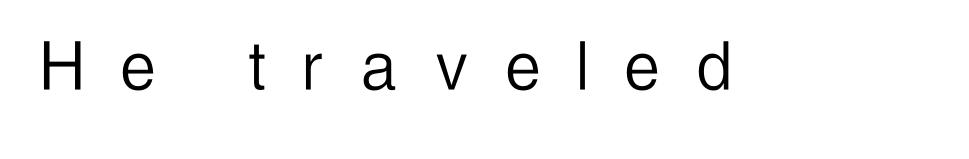
Q: Is the text bold? A: No.
Q: Is the text italic (slanted)? A: No, it is upright.
Q: Is the typeface a serif or a sans-serif typeface? A: Sans-serif.
Q: Is the text underlined? A: No.
Q: Is the spacing between letters normal or unusually wide? A: Unusually wide.
Q: Width (condensed, normal, or wide)? A: Condensed.
Q: Stroke contrast? A: Low.
Q: x-height? A: Medium.
Q: Monospaced? A: No.
